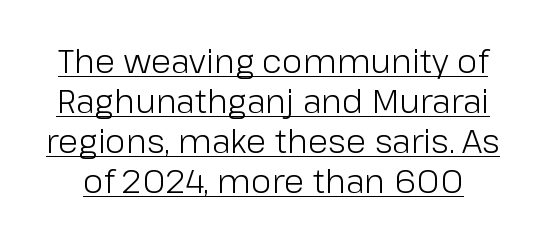
The words here are underlined. You could not count columns in this text — the font is proportionally spaced. Heft: none added — not bold. The passage shown has conventional tracking throughout. Posture: upright roman.
